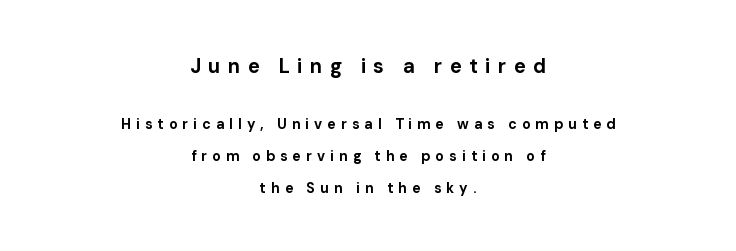
{"italic": "no", "bold": "yes", "underline": "no", "align": "center", "line_spacing": "loose", "line_spacing_ratio": 2.29, "letter_spacing": "wide", "letter_spacing_em": 0.36, "larger_block": "first", "size_ratio": 1.43, "glyph_px": 20}
